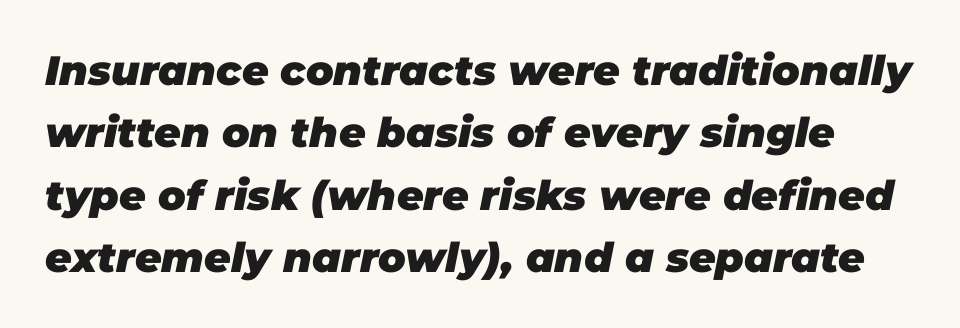
Glance below the letters and you will spot only blank space. Compared with typical body copy, the letter spacing here is the same. This sample uses an oblique cut, with every glyph tilted off the vertical. Spacing verdict: proportional, widths tailored to each character. A typesetter would call this leading conventional body-copy spacing.
